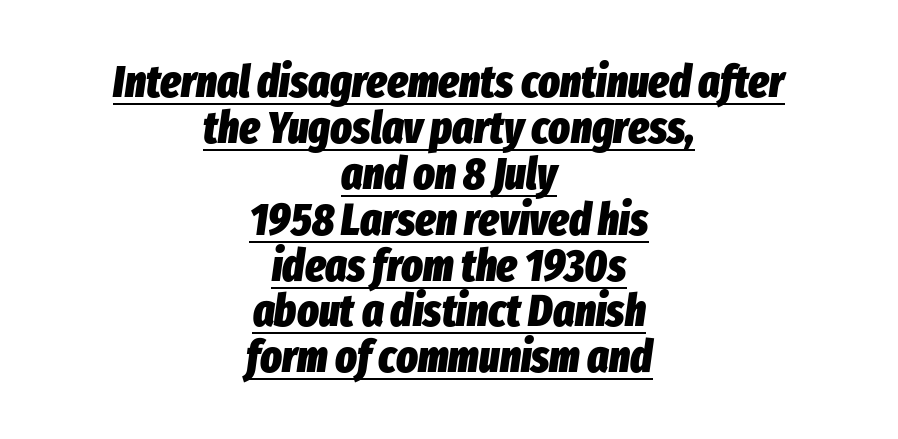
{"italic": "yes", "lean": "right", "slant_degrees": 8, "bold": "yes", "weight": "heavy", "width": "condensed", "stroke_contrast": "low", "x_height": "medium", "monospaced": "no", "underline": "yes", "align": "center", "line_spacing": "tight", "line_spacing_ratio": 1.02, "letter_spacing": "normal", "letter_spacing_em": 0.0, "glyph_px": 45}
